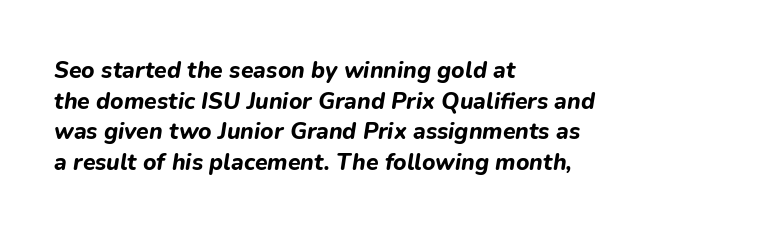
Q: Is the text bold? A: Yes.
Q: Is the text italic (slanted)? A: Yes, it leans right by about 9 degrees.
Q: Is the text underlined? A: No.
Q: How is the paragraph aligned? A: Left-aligned.
Q: Is the spacing between letters normal or unusually wide? A: Normal.
Q: Is the spacing between lines tight, normal or loose? A: Normal.
